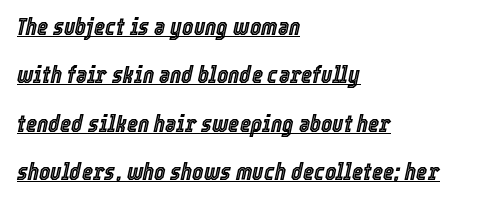
Observe the lean: these are italic letterforms. These characters rest on top of a visible drawn line. The rendering anchors every line to the left-hand side. The vertical gap from one line to the next is large. Nothing unusual about the tracking: characters are spaced as the font intends.
